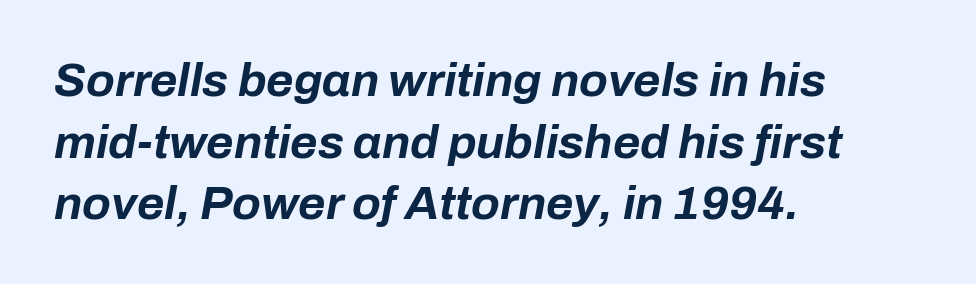
{"italic": "yes", "lean": "right", "slant_degrees": 10, "bold": "yes", "weight": "bold", "width": "normal", "stroke_contrast": "low", "x_height": "medium", "monospaced": "no", "underline": "no", "align": "left", "line_spacing": "normal", "line_spacing_ratio": 1.31, "letter_spacing": "normal", "letter_spacing_em": 0.0, "glyph_px": 47}
